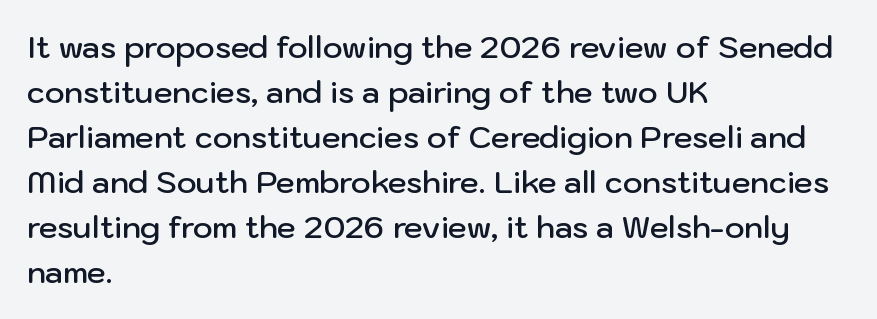
The image shows 30 px semibold sans-serif type, upright; set left-aligned, normal line spacing (1.5x), normal letter spacing, not underlined; low stroke contrast and a medium x-height.
